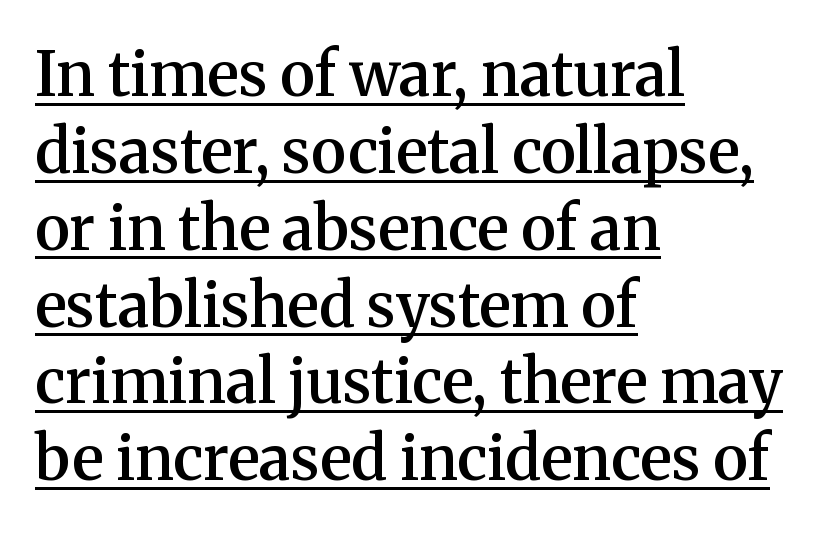
Q: Is the text bold? A: Semi-bold.
Q: Is the text italic (slanted)? A: No, it is upright.
Q: Is the typeface a serif or a sans-serif typeface? A: Serif.
Q: Is the text underlined? A: Yes.
Q: How is the paragraph aligned? A: Left-aligned.
Q: Is the spacing between letters normal or unusually wide? A: Normal.
Q: Is the spacing between lines tight, normal or loose? A: Normal.
Q: Width (condensed, normal, or wide)? A: Normal.
Q: Stroke contrast? A: Medium.
Q: x-height? A: Medium.
Q: Monospaced? A: No.
